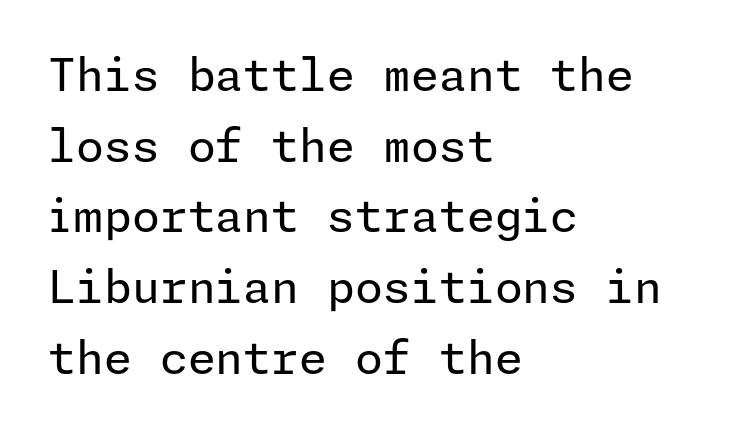
Q: Is the text bold? A: No.
Q: Is the text italic (slanted)? A: No, it is upright.
Q: Is the typeface a serif or a sans-serif typeface? A: Sans-serif.
Q: Is the text underlined? A: No.
Q: How is the paragraph aligned? A: Left-aligned.
Q: Is the spacing between letters normal or unusually wide? A: Normal.
Q: Is the spacing between lines tight, normal or loose? A: Normal.
Q: Width (condensed, normal, or wide)? A: Normal.
Q: Stroke contrast? A: Low.
Q: x-height? A: Medium.
